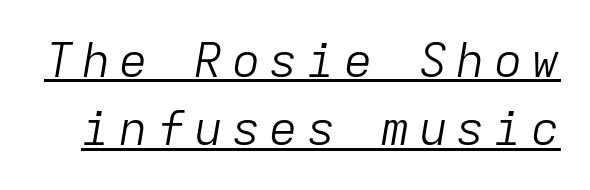
Q: Is the text bold? A: No.
Q: Is the text italic (slanted)? A: Yes, it leans right by about 9 degrees.
Q: Is the text underlined? A: Yes.
Q: Is the spacing between lines tight, normal or loose? A: Normal.
Q: Width (condensed, normal, or wide)? A: Normal.
Q: Stroke contrast? A: Low.
Q: x-height? A: Medium.
Q: Monospaced? A: Yes.
